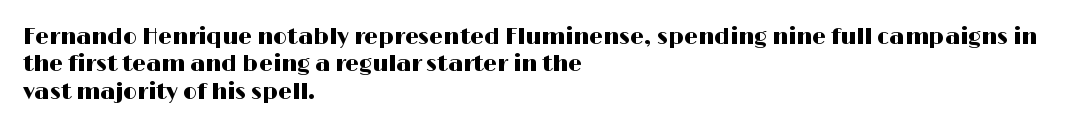
The lines are quadded left. Bare-footed words on every line. Notice how the stems are strictly vertical — no italics here. The gaps between neighbouring characters are ordinary and unremarkable.
